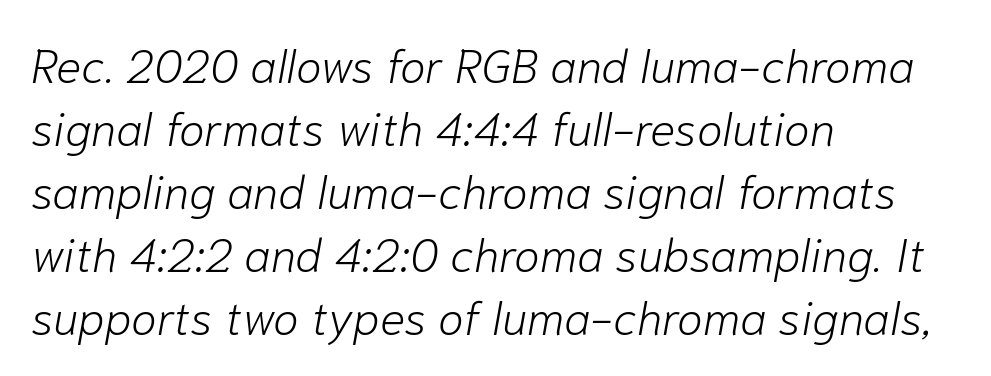
The image shows 47 px light type, italic (leaning right); set left-aligned, normal line spacing (1.34x), normal letter spacing, not underlined; low stroke contrast and a medium x-height.
